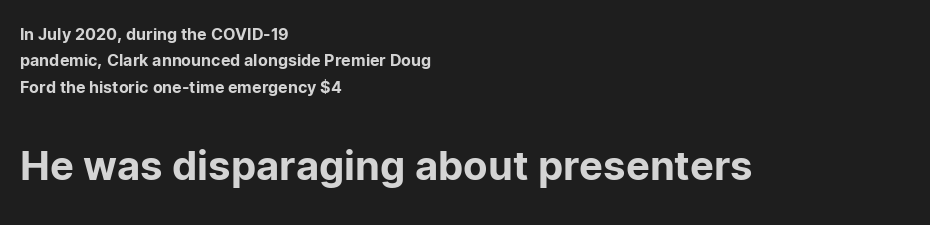
Spacing verdict: proportional, widths tailored to each character. The lettering stays uniformly vertical, giving the passage a roman look. Words float on clear page, feet unadorned. Vertically, the passage feels balanced, rows spaced as you'd expect. Look at the glyph heights: the lower group is clearly the bigger setting.
